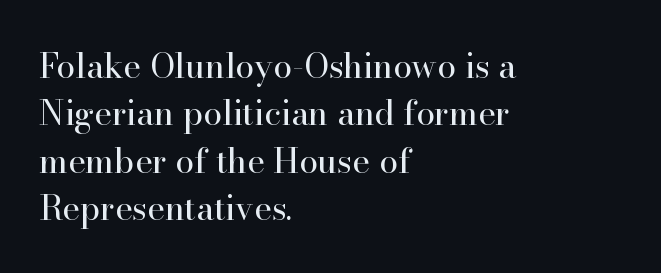
The image shows 34 px regular-weight serif type, upright; set left-aligned, normal line spacing (1.39x), normal letter spacing, not underlined; high stroke contrast and a small x-height.
